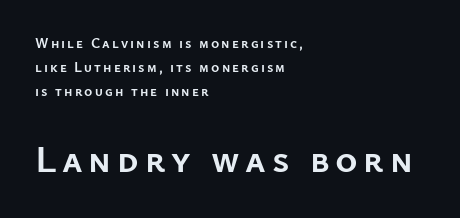
Q: Is the text bold? A: Yes.
Q: Is the text italic (slanted)? A: No, it is upright.
Q: Is the typeface a serif or a sans-serif typeface? A: Sans-serif.
Q: Is the text underlined? A: No.
Q: How is the paragraph aligned? A: Left-aligned.
Q: Is the spacing between lines tight, normal or loose? A: Normal.
Q: Which block of text is set in a larger size, the first (top) or the second (bottom)? A: The second (bottom) one.
Q: Width (condensed, normal, or wide)? A: Normal.
Q: Stroke contrast? A: Low.
Q: x-height? A: Medium.
Q: Monospaced? A: No.
